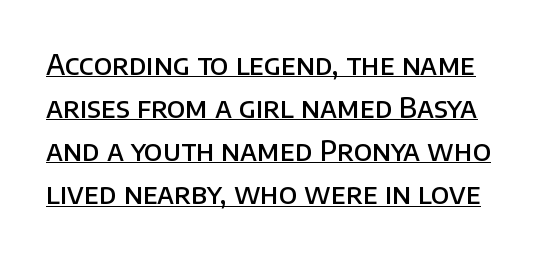
Horizontal bands of white between lines are of average thickness. You can tell from the bare stems that sans-serif type was used. This sample has the flowing, uneven cadence of proportional lettering. Tracking here is standard; glyphs follow each other at the usual distance. The type sits square on the baseline with zero lean. The characters look somewhat weighty, a semibold short of true bold.
